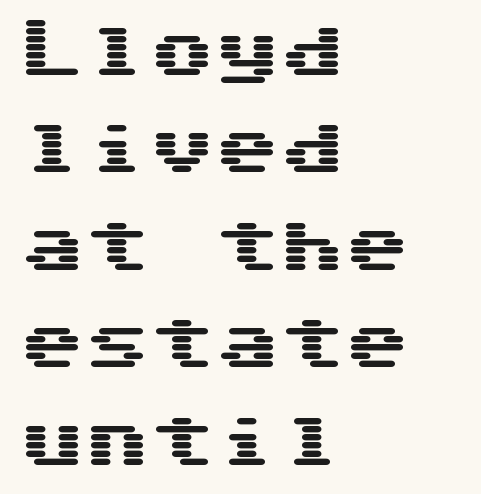
The image shows 65 px wide sans-serif type, upright; set left-aligned, normal line spacing (1.5x), normal letter spacing, not underlined; medium stroke contrast and a medium x-height.
